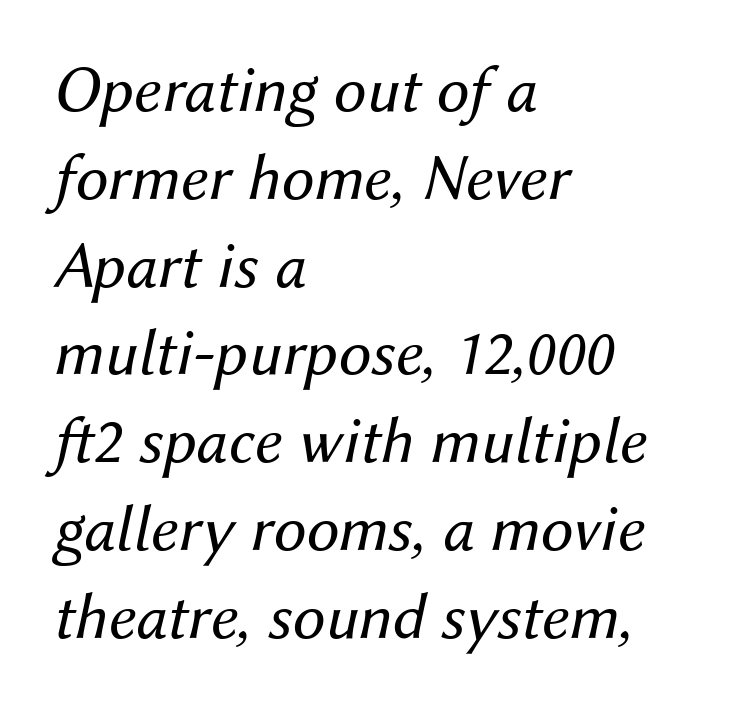
{"italic": "yes", "lean": "right", "slant_degrees": 12, "bold": "no", "weight": "regular", "width": "normal", "stroke_contrast": "medium", "x_height": "medium", "monospaced": "no", "underline": "no", "align": "left", "line_spacing": "normal", "line_spacing_ratio": 1.33, "letter_spacing": "normal", "letter_spacing_em": 0.0, "glyph_px": 66}
